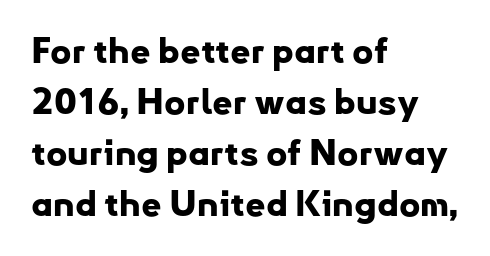
The image shows 36 px bold sans-serif type, upright; set left-aligned, normal line spacing (1.42x), normal letter spacing, not underlined; low stroke contrast and a small x-height.
